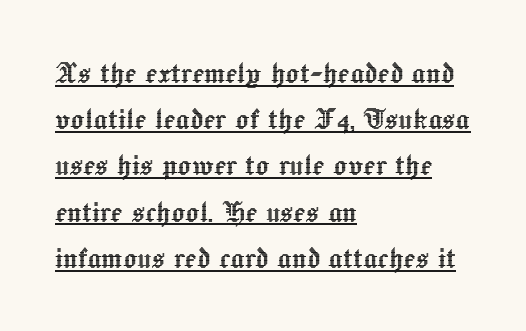
These lines are set flush left with a ragged right edge. The lettering stays uniformly vertical, giving the passage a roman look. The passage shown has conventional tracking throughout. These lines are rendered in a variable-pitch font. Has an underline been added? It has.
